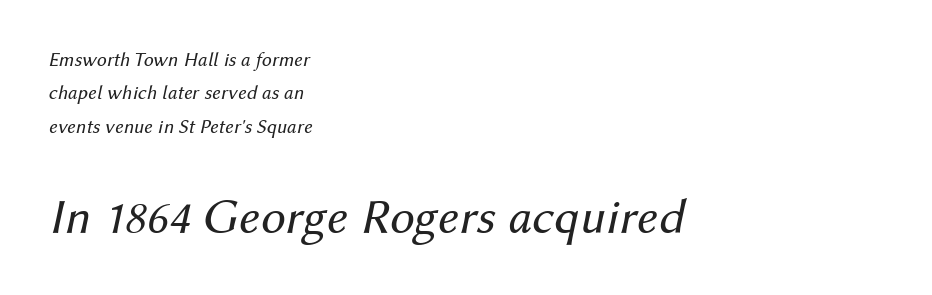
{"italic": "yes", "lean": "right", "slant_degrees": 12, "bold": "no", "weight": "regular", "width": "normal", "stroke_contrast": "medium", "x_height": "medium", "monospaced": "no", "underline": "no", "align": "left", "line_spacing": "normal", "line_spacing_ratio": 1.67, "letter_spacing": "normal", "letter_spacing_em": 0.0, "larger_block": "second", "size_ratio": 2.5, "glyph_px": 50}
